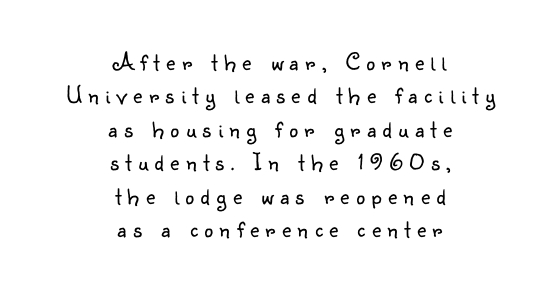
The image shows 25 px text type, upright; set centered, normal line spacing (1.34x), unusually wide letter spacing (+0.26 em), not underlined.
